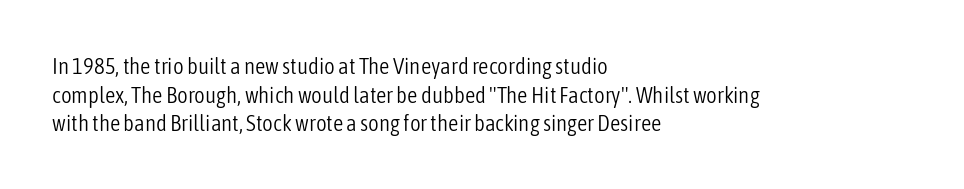
The lines sit at an ordinary, default distance from one another. The text block is weighted toward the left margin, trailing off unevenly rightward. Tracking value appears to be zero — textbook default spacing. Has an underline been added? It has not. Stroke mass is kept to a normal reading level or below.
